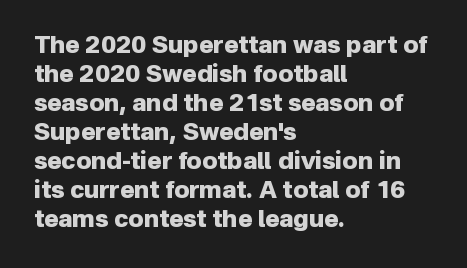
{"italic": "no", "bold": "yes", "underline": "no", "align": "left", "line_spacing_ratio": 1.21, "letter_spacing": "normal", "letter_spacing_em": 0.0, "glyph_px": 24}
